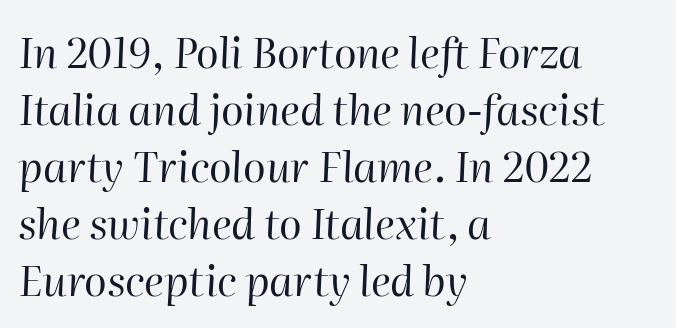
Q: Is the text bold? A: No.
Q: Is the text italic (slanted)? A: Yes, it leans right by about 2 degrees.
Q: Is the text underlined? A: No.
Q: How is the paragraph aligned? A: Left-aligned.
Q: Is the spacing between letters normal or unusually wide? A: Normal.
Q: Is the spacing between lines tight, normal or loose? A: Normal.
Q: Width (condensed, normal, or wide)? A: Normal.
Q: Stroke contrast? A: High.
Q: x-height? A: Medium.
Q: Monospaced? A: No.
